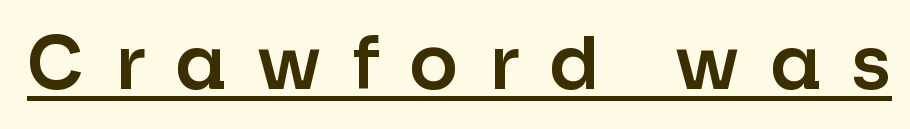
The type sits square on the baseline with zero lean. Note: no serifs on the glyphs. Think of a printed novel: that variable character pitch is what you see here. The letterforms stand isolated, each surrounded by extra space. Looks like someone drew a line under every word here.
